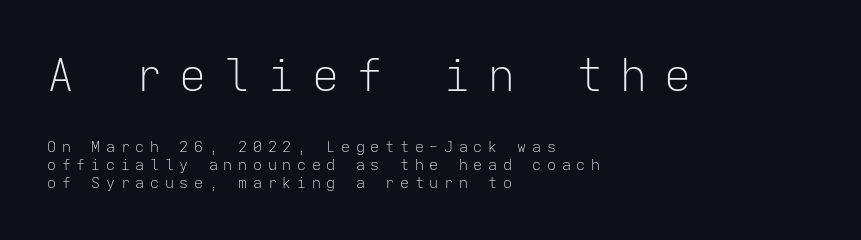
{"serif": "no", "italic": "no", "bold": "no", "weight": "light", "width": "normal", "stroke_contrast": "low", "x_height": "medium", "monospaced": "yes", "underline": "no", "align": "left", "line_spacing_ratio": 1.2, "letter_spacing": "wide", "letter_spacing_em": 0.38, "larger_block": "first", "size_ratio": 3.0, "glyph_px": 45}
